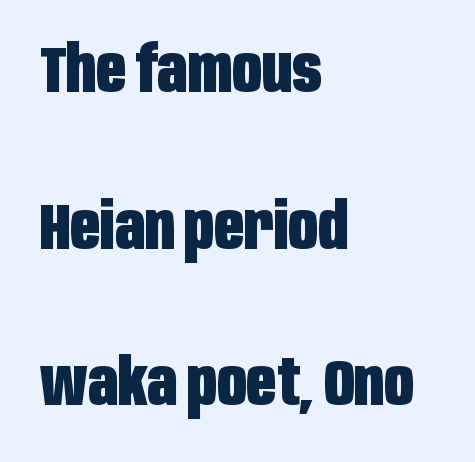
Just letters on the line, the space beneath them empty. The letterforms sit shoulder to shoulder at normal distance. Proportional: the letters do not fall into vertical columns. The setting favours the left margin, as ordinary paragraphs usually do.
